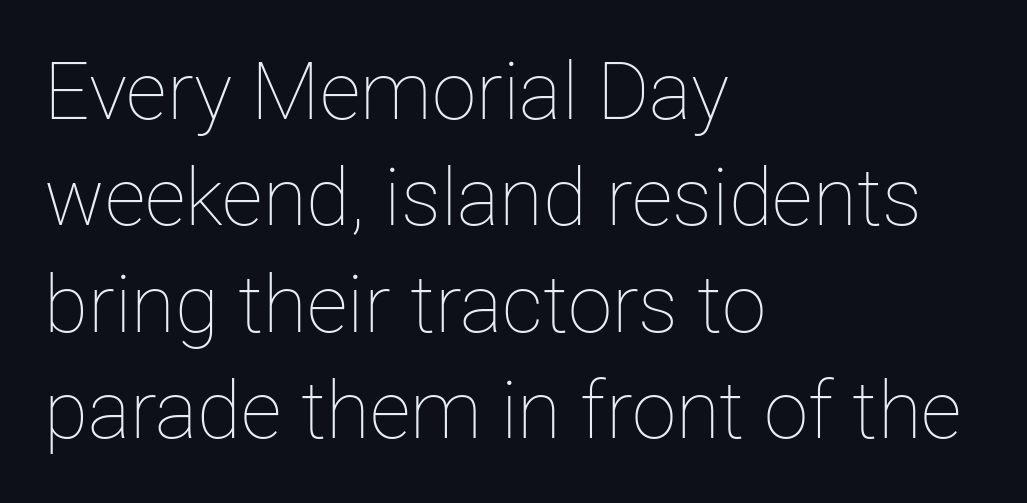
Each letter keeps its own natural width here, so spacing adapts to shape. Each new line begins a customary step beneath the previous one. Casual observation: everything's shoved over to the left. The strokes carry an ordinary text weight at most. Check under the words: just untouched page. Upright lettering throughout.
